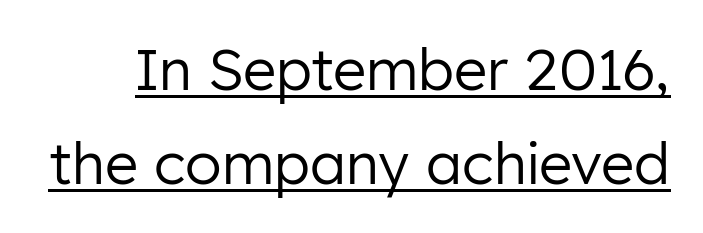
The image shows 57 px regular-weight sans-serif type, upright; set normal line spacing (1.65x), normal letter spacing, underlined; low stroke contrast and a medium x-height.
